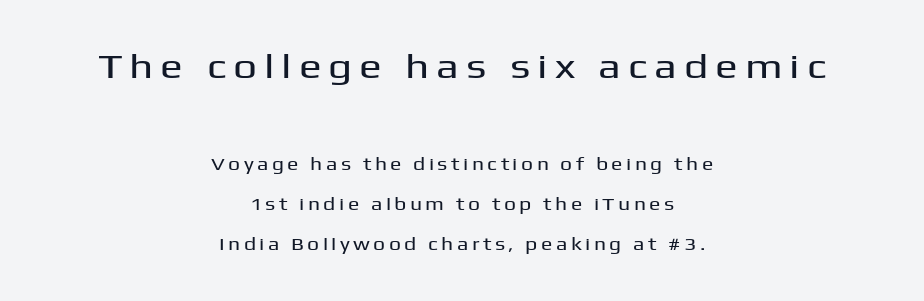
Check under the words: just untouched page. In terms of letterform style, serifs are entirely absent. When letters stand straight like this, we call the style roman or upright. Visually the block forms a symmetrical silhouette, jagged on both flanks. Here the designer chose a conventional face with non-uniform glyph widths.
